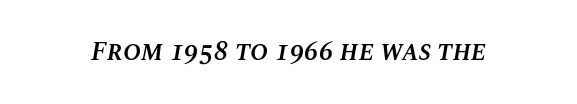
{"italic": "yes", "lean": "right", "slant_degrees": 10, "bold": "semi", "underline": "no", "letter_spacing": "normal", "letter_spacing_em": 0.0, "glyph_px": 27}
